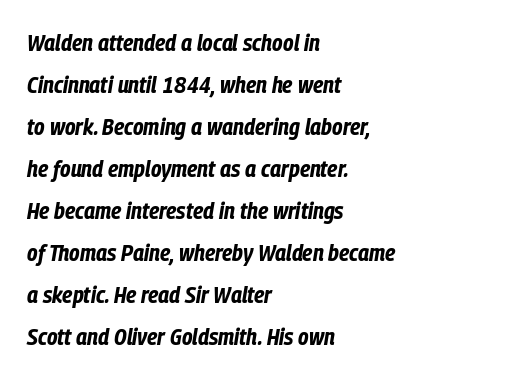
The whole block is typeset with a tilt. The lines in this sample share a left origin and differ only in where they stop. Short note: letters normally spaced. These lines carry a lot of weight — the face is fully bold. Underlining? Definitely not there.
